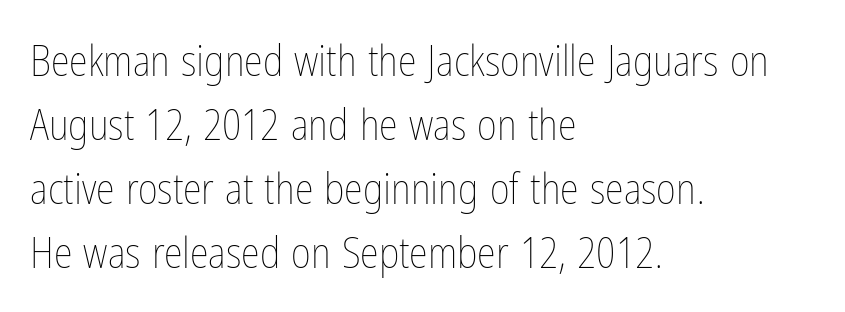
Q: Is the text bold? A: No.
Q: Is the text italic (slanted)? A: No, it is upright.
Q: Is the text underlined? A: No.
Q: How is the paragraph aligned? A: Left-aligned.
Q: Is the spacing between letters normal or unusually wide? A: Normal.
Q: Is the spacing between lines tight, normal or loose? A: Normal.
Q: Width (condensed, normal, or wide)? A: Condensed.
Q: Stroke contrast? A: Low.
Q: x-height? A: Medium.
Q: Monospaced? A: No.
